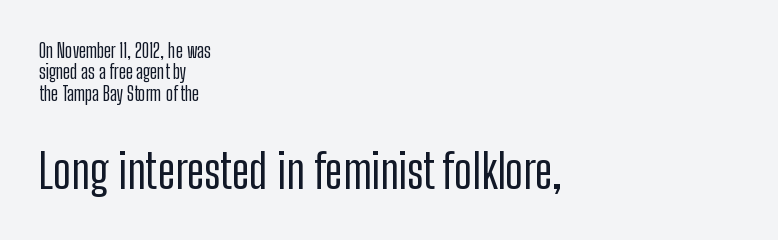
Q: Is the text italic (slanted)? A: No, it is upright.
Q: Is the typeface a serif or a sans-serif typeface? A: Sans-serif.
Q: Is the text underlined? A: No.
Q: How is the paragraph aligned? A: Left-aligned.
Q: Is the spacing between letters normal or unusually wide? A: Normal.
Q: Is the spacing between lines tight, normal or loose? A: Tight.
Q: Which block of text is set in a larger size, the first (top) or the second (bottom)? A: The second (bottom) one.
Q: Width (condensed, normal, or wide)? A: Condensed.
Q: Stroke contrast? A: Low.
Q: x-height? A: Medium.
Q: Monospaced? A: No.
